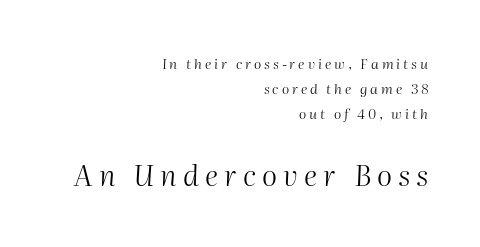
Q: Is the text bold? A: No.
Q: Is the text italic (slanted)? A: Yes, it leans right by about 2 degrees.
Q: Is the text underlined? A: No.
Q: How is the paragraph aligned? A: Right-aligned.
Q: Is the spacing between letters normal or unusually wide? A: Unusually wide.
Q: Which block of text is set in a larger size, the first (top) or the second (bottom)? A: The second (bottom) one.
Q: Width (condensed, normal, or wide)? A: Normal.
Q: Stroke contrast? A: Medium.
Q: x-height? A: Medium.
Q: Monospaced? A: No.
